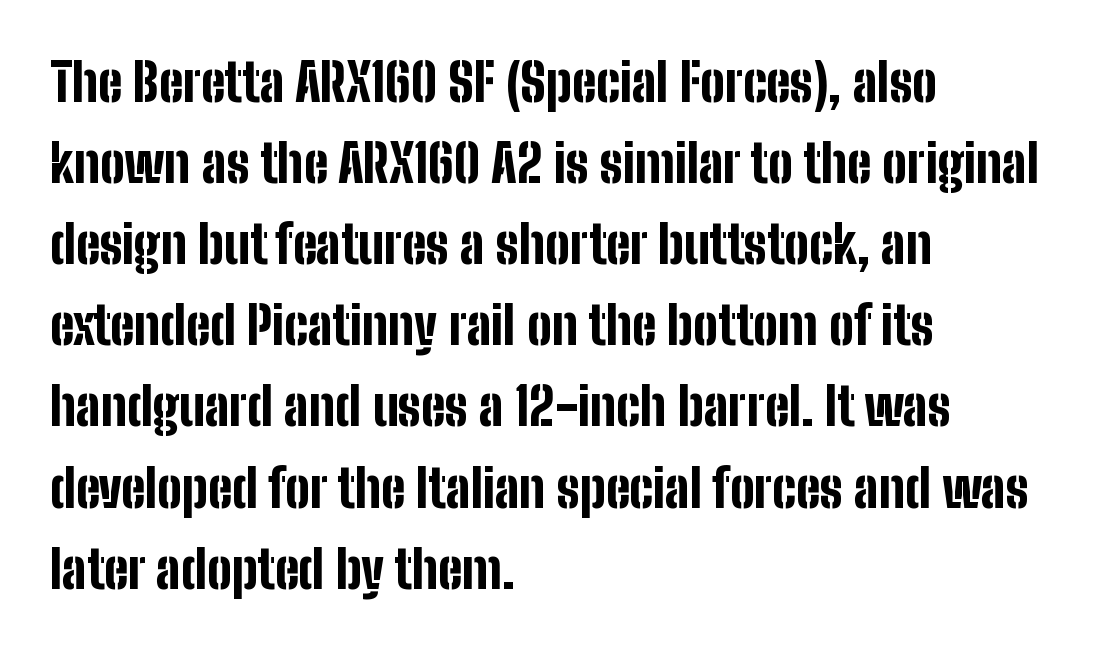
You can tell from the bare stems that sans-serif type was used. The ragged edge is on the right, which tells us the setting is flush left. The letters sit at their default tracking, neither squeezed nor spread. Note the varied advance widths — an 'i' is clearly narrower than an 'm'. Its strokes are broad and dark, the hallmark of bold type. The strip under each line holds only bare page.
